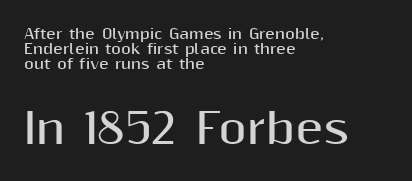
{"serif": "no", "italic": "no", "bold": "yes", "weight": "bold", "width": "normal", "stroke_contrast": "medium", "x_height": "medium", "monospaced": "no", "underline": "no", "align": "left", "line_spacing": "tight", "line_spacing_ratio": 1.07, "letter_spacing": "normal", "letter_spacing_em": 0.0, "larger_block": "second", "size_ratio": 2.93, "glyph_px": 41}
